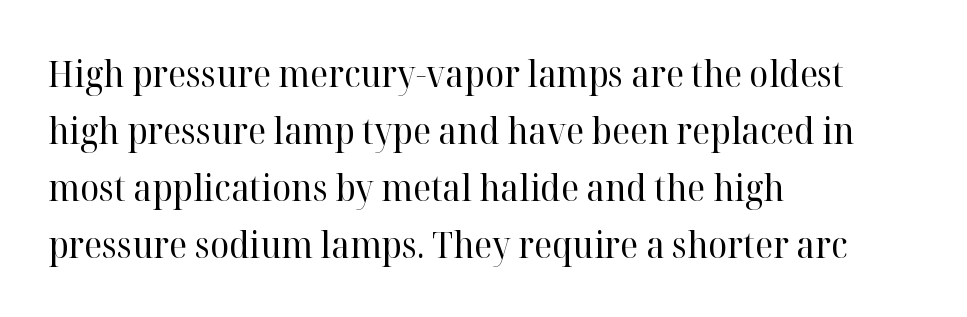
The image shows 36 px regular-weight serif type, upright; set left-aligned, normal line spacing (1.58x), normal letter spacing, not underlined; high stroke contrast and a medium x-height.
